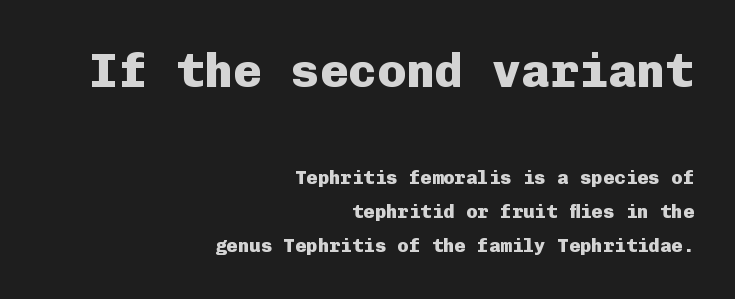
The image shows 48 px heavy sans-serif type, upright, monospaced; set right-aligned, line spacing 1.8x, normal letter spacing, not underlined; the first (top) block is 2.53x larger; low stroke contrast and a medium x-height.
